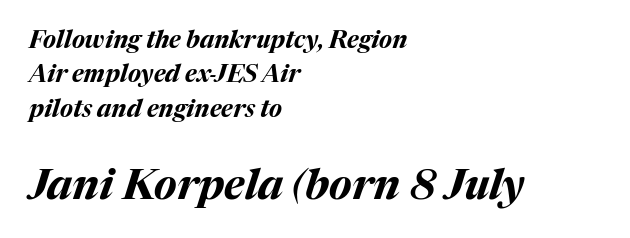
The image shows 42 px bold type, italic (leaning right); set left-aligned, normal line spacing (1.43x), normal letter spacing, not underlined; the second (bottom) block is 1.75x larger; medium stroke contrast and a medium x-height.
